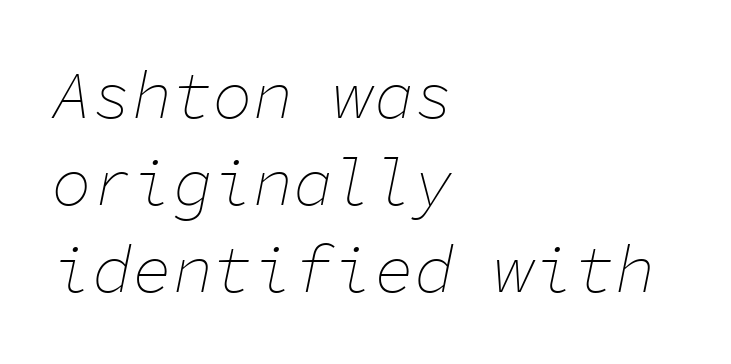
Q: Is the text bold? A: No.
Q: Is the text italic (slanted)? A: Yes, it leans right by about 11 degrees.
Q: Is the text underlined? A: No.
Q: How is the paragraph aligned? A: Left-aligned.
Q: Is the spacing between letters normal or unusually wide? A: Normal.
Q: Is the spacing between lines tight, normal or loose? A: Normal.
Q: Width (condensed, normal, or wide)? A: Normal.
Q: Stroke contrast? A: Low.
Q: x-height? A: Medium.
Q: Monospaced? A: Yes.
